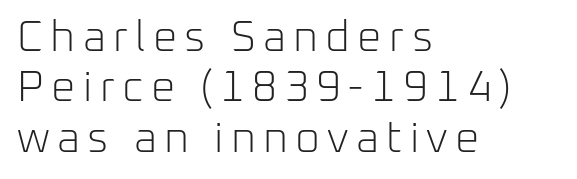
Q: Is the text bold? A: No.
Q: Is the text italic (slanted)? A: No, it is upright.
Q: Is the typeface a serif or a sans-serif typeface? A: Sans-serif.
Q: Is the text underlined? A: No.
Q: How is the paragraph aligned? A: Left-aligned.
Q: Width (condensed, normal, or wide)? A: Normal.
Q: Stroke contrast? A: Low.
Q: x-height? A: Medium.
Q: Monospaced? A: No.
